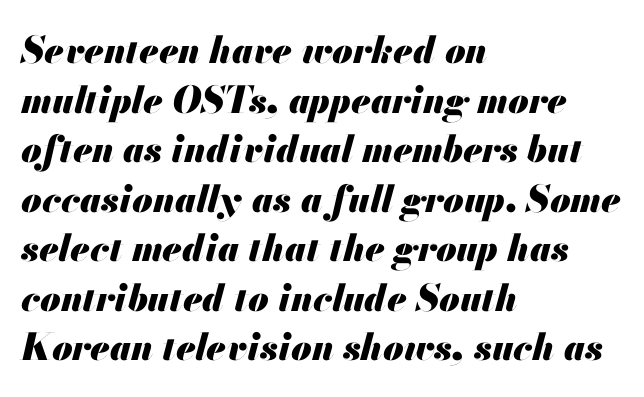
Character widths vary here, with narrow letters taking less room than wide ones. Notice how the passage keeps a crisp vertical edge on the left only. Tracking value appears to be zero — textbook default spacing. The lines sit at an ordinary, default distance from one another.
